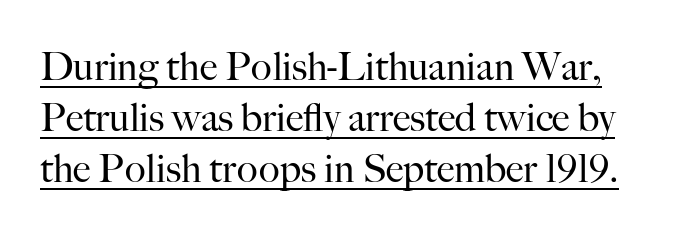
This is underlined copy, the kind a proofreader might mark for attention. Note the varied advance widths — an 'i' is clearly narrower than an 'm'. Stems here are at most as thick as an everyday book face. In terms of letterspacing, this is plain default setting.
